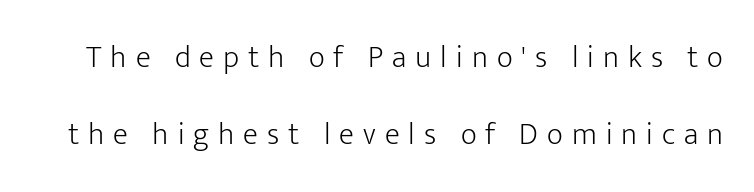
The image shows 31 px light sans-serif type, upright; set loose line spacing (2.48x), unusually wide letter spacing (+0.29 em), not underlined; low stroke contrast and a medium x-height.
